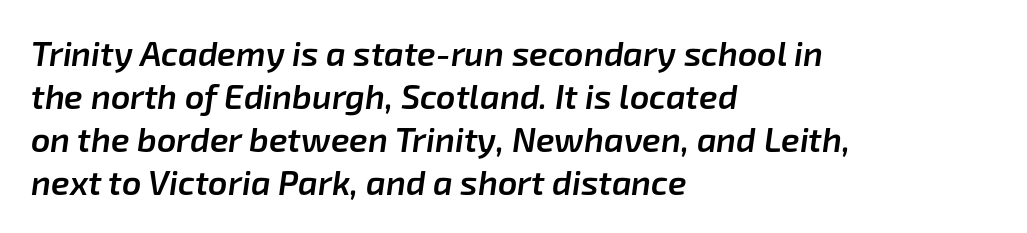
The image shows 34 px semibold type, italic (leaning right); set left-aligned, normal line spacing (1.26x), normal letter spacing, not underlined; low stroke contrast and a medium x-height.
